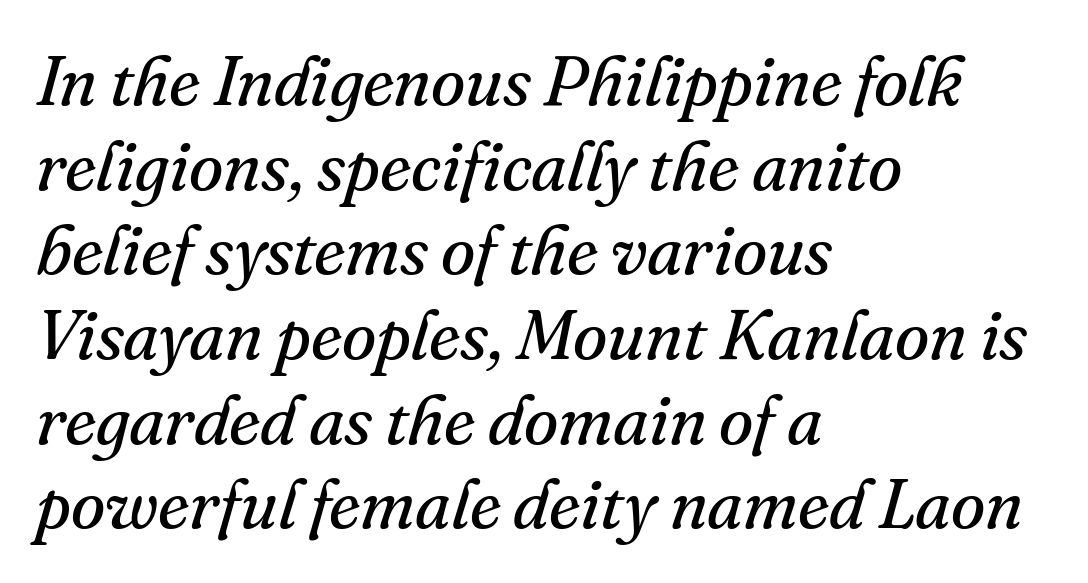
The image shows 70 px regular-weight serif type, italic (leaning right); set left-aligned, line spacing 1.21x, normal letter spacing, not underlined; medium stroke contrast and a small x-height.
